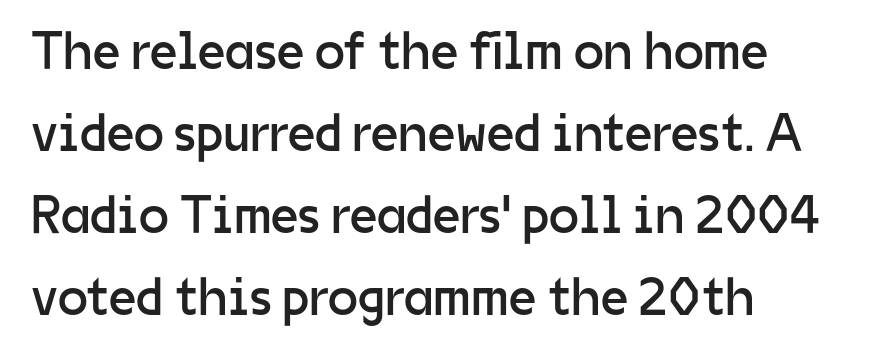
The image shows 54 px regular-weight sans-serif type, upright; set left-aligned, normal line spacing (1.52x), normal letter spacing, not underlined; low stroke contrast and a medium x-height.
